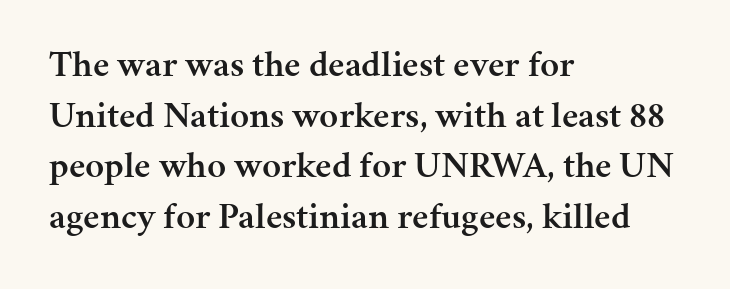
Q: Is the text bold? A: Semi-bold.
Q: Is the text italic (slanted)? A: No, it is upright.
Q: Is the typeface a serif or a sans-serif typeface? A: Serif.
Q: Is the text underlined? A: No.
Q: How is the paragraph aligned? A: Left-aligned.
Q: Is the spacing between letters normal or unusually wide? A: Normal.
Q: Is the spacing between lines tight, normal or loose? A: Normal.
Q: Width (condensed, normal, or wide)? A: Normal.
Q: Stroke contrast? A: Medium.
Q: x-height? A: Medium.
Q: Monospaced? A: No.
